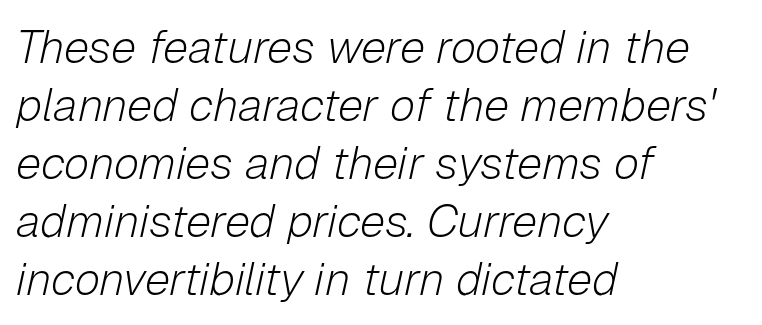
The image shows 46 px light type, italic (leaning right); set left-aligned, normal line spacing (1.26x), normal letter spacing, not underlined; low stroke contrast and a medium x-height.
